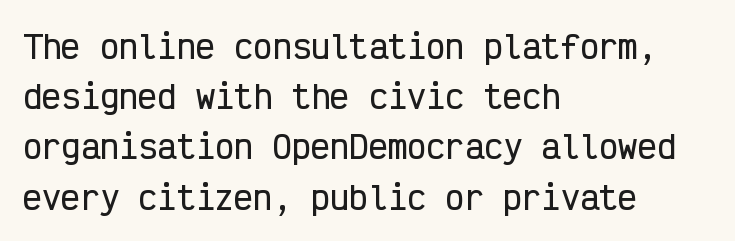
{"serif": "no", "italic": "no", "width": "condensed", "stroke_contrast": "low", "x_height": "medium", "monospaced": "yes", "underline": "no", "align": "left", "line_spacing": "normal", "line_spacing_ratio": 1.57, "letter_spacing": "normal", "letter_spacing_em": 0.0, "glyph_px": 32}
